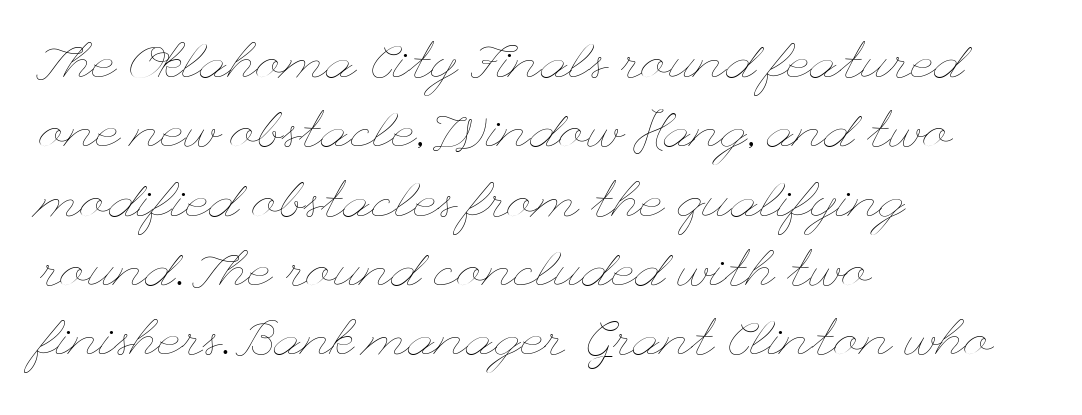
Q: Is the text bold? A: No.
Q: Is the text italic (slanted)? A: Yes.
Q: Is the text underlined? A: No.
Q: How is the paragraph aligned? A: Left-aligned.
Q: Is the spacing between letters normal or unusually wide? A: Normal.
Q: Is the spacing between lines tight, normal or loose? A: Normal.
Q: Width (condensed, normal, or wide)? A: Wide.
Q: Stroke contrast? A: Low.
Q: x-height? A: Small.
